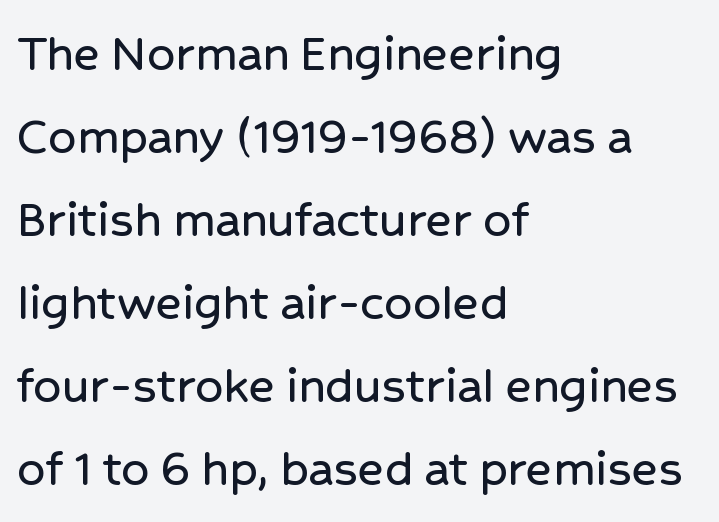
Check under the words: just untouched page. These lines are rendered in a variable-pitch font. Horizontally, the lines are justified to the leading edge only. This rendering leaves character spacing at its baseline value. Classification — sans serif.
